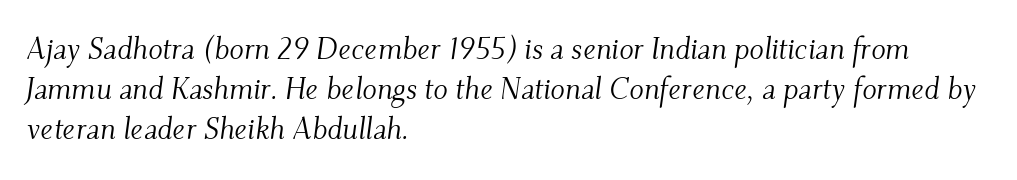
{"serif": "yes", "italic": "yes", "lean": "right", "slant_degrees": 9, "bold": "no", "weight": "light", "width": "normal", "stroke_contrast": "medium", "x_height": "small", "monospaced": "no", "underline": "no", "align": "left", "line_spacing": "normal", "line_spacing_ratio": 1.33, "letter_spacing": "normal", "letter_spacing_em": 0.0, "glyph_px": 30}
